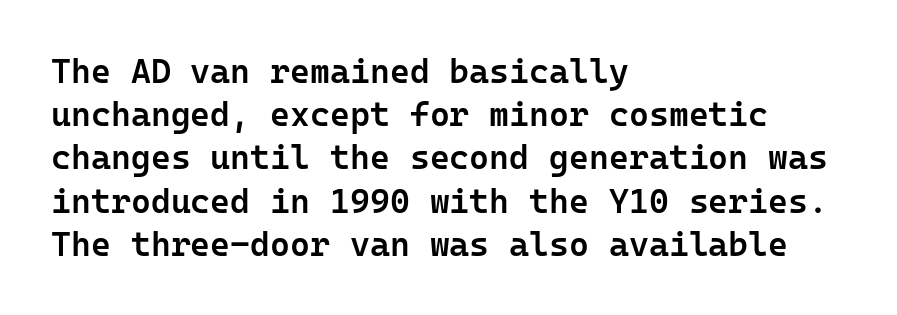
No extra tracking has been applied to these lines. Interline gaps are of average width in this sample. This is the regular roman posture of the typeface. Note the uniform advance width — an 'i' takes as much space as an 'm'.
